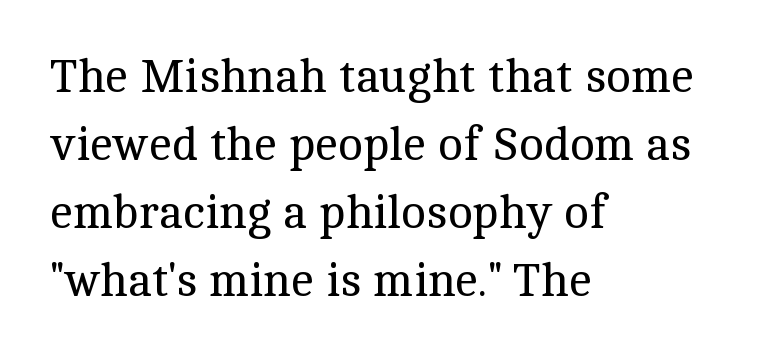
The image shows 47 px regular-weight serif type, upright; set left-aligned, normal line spacing (1.45x), normal letter spacing, not underlined; a medium x-height.
